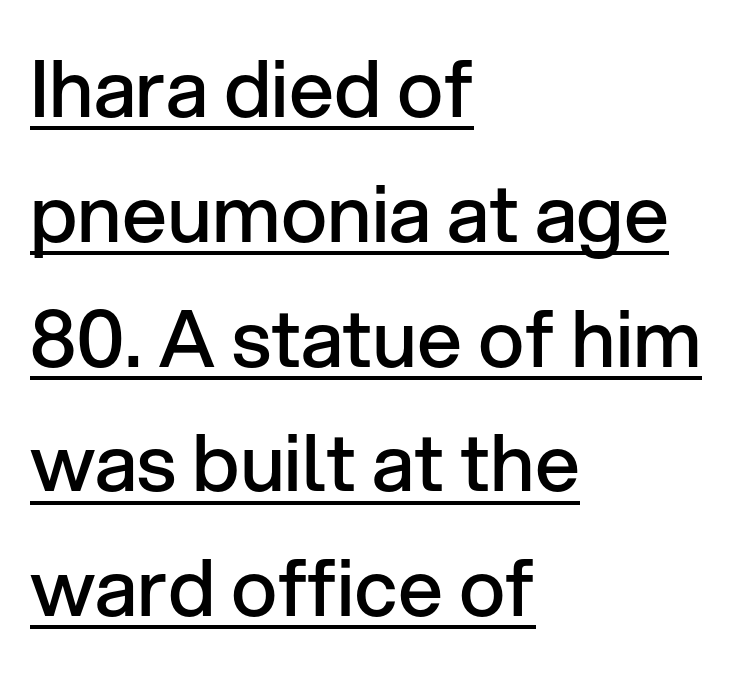
The glyphs are accompanied by a horizontal stroke just below them. I'd call this a sans setting — the letters go barefoot. Caption: semibold face, moderately heavy strokes. The block of text has a typical density, with ordinary space between rows.
